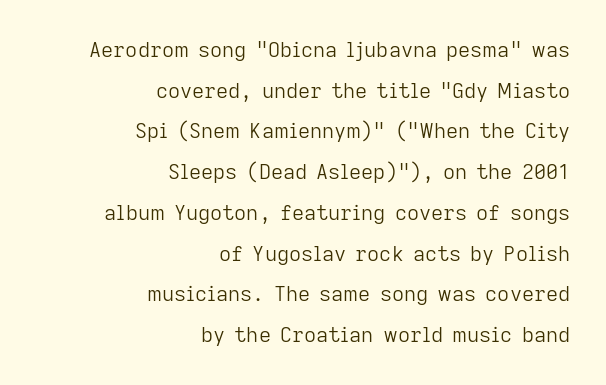
The image shows 21 px text type, upright; set right-aligned, loose line spacing (1.94x), normal letter spacing, not underlined.
